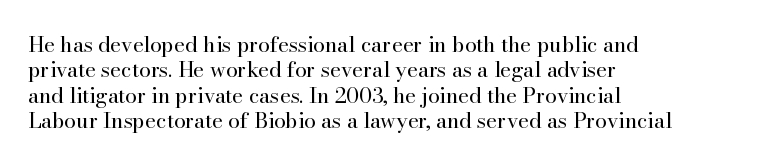
A bare baseline throughout the passage. Line beginnings align vertically; line endings do not. This sample uses plain, unmodified letter spacing. Posture: straight, roman, zero tilt. Is this a heavy cut? Hardly; it is regular or lighter.
